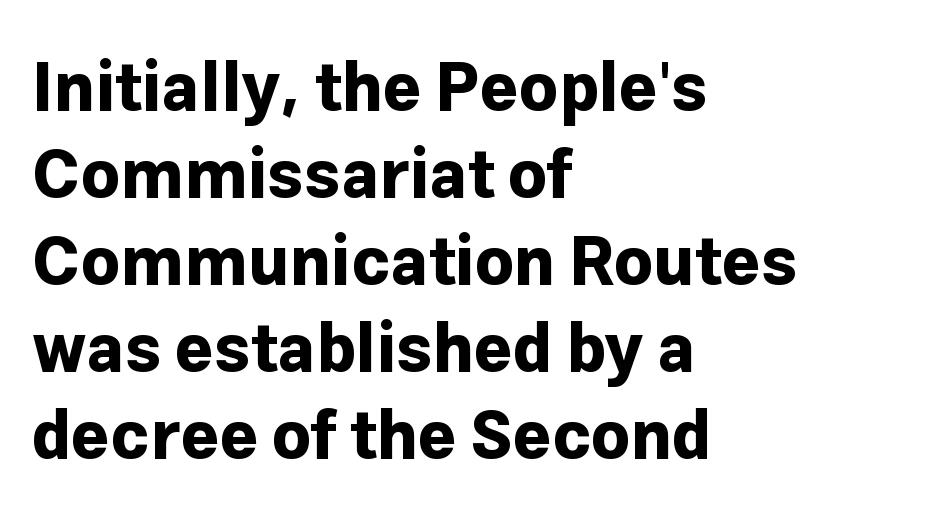
The image shows 67 px bold sans-serif type, upright; set left-aligned, normal line spacing (1.3x), normal letter spacing, not underlined; low stroke contrast and a medium x-height.
